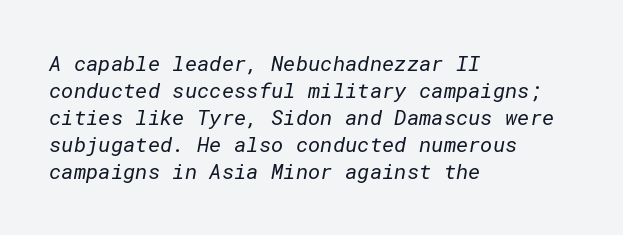
The paragraph shown leans on its left margin. Nothing heavy about these letters — not bold at all. Beneath every word, the page is bare. The letters sit at their default tracking, neither squeezed nor spread. Leading: standard.
